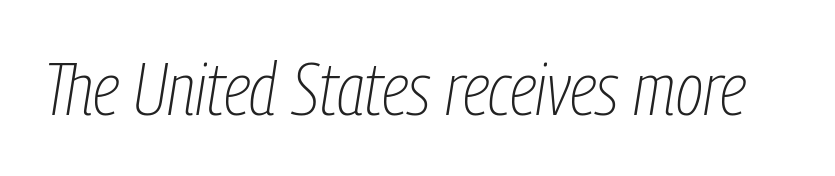
The image shows 73 px thin, condensed type, italic (leaning right); set normal letter spacing, not underlined; low stroke contrast and a medium x-height.
